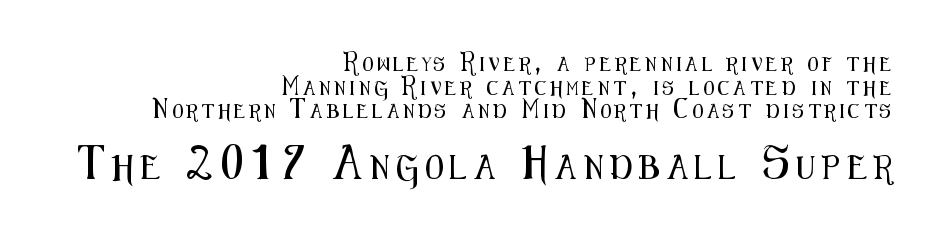
The image shows 24 px text type, upright; set right-aligned, normal line spacing (1.69x), unusually wide letter spacing (+0.31 em), not underlined; the second (bottom) block is 1.71x larger.
